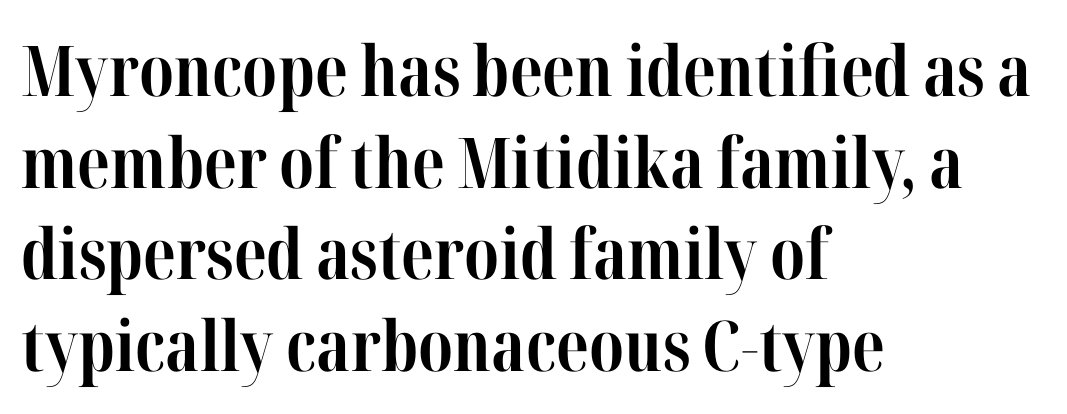
Look at the stroke-to-counter ratio: heavy, a bold. Line starts are locked; line ends wander. Quick note: interline space is typical. The passage shown is typeset with a serif family.
